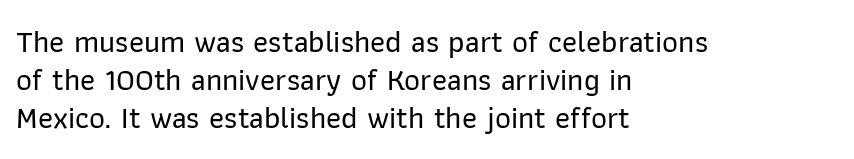
The image shows 31 px sans-serif type, upright; set left-aligned, line spacing 1.23x, normal letter spacing, not underlined; low stroke contrast and a medium x-height.
